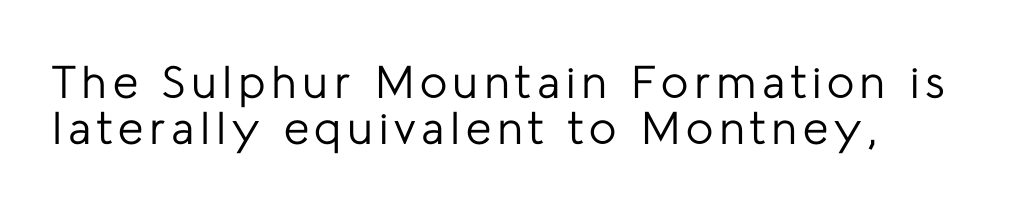
Q: Is the text bold? A: No.
Q: Is the text italic (slanted)? A: No, it is upright.
Q: Is the typeface a serif or a sans-serif typeface? A: Sans-serif.
Q: Is the text underlined? A: No.
Q: How is the paragraph aligned? A: Left-aligned.
Q: Is the spacing between lines tight, normal or loose? A: Tight.
Q: Width (condensed, normal, or wide)? A: Normal.
Q: Stroke contrast? A: Low.
Q: x-height? A: Medium.
Q: Monospaced? A: No.
